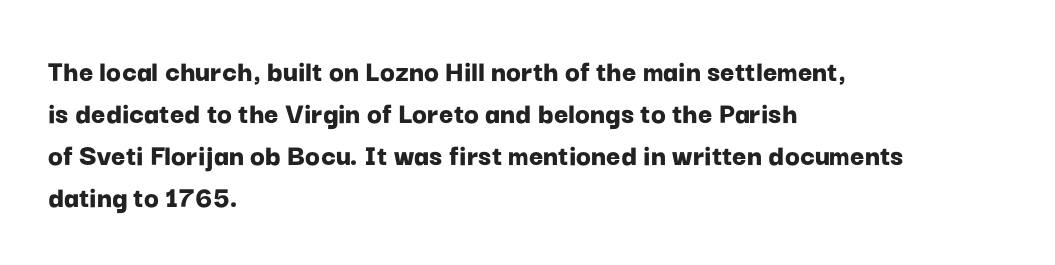
{"serif": "no", "italic": "no", "bold": "yes", "weight": "bold", "width": "normal", "stroke_contrast": "low", "x_height": "medium", "monospaced": "no", "underline": "no", "align": "left", "line_spacing": "normal", "line_spacing_ratio": 1.35, "letter_spacing": "normal", "letter_spacing_em": 0.0, "glyph_px": 31}
